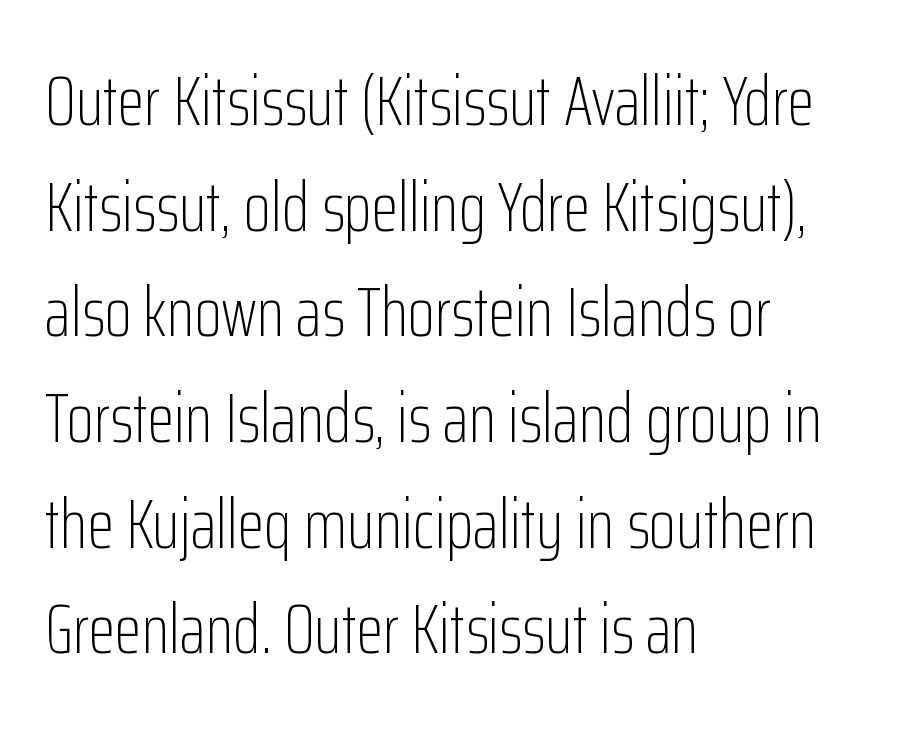
Q: Is the text bold? A: No.
Q: Is the text italic (slanted)? A: No, it is upright.
Q: Is the typeface a serif or a sans-serif typeface? A: Sans-serif.
Q: Is the text underlined? A: No.
Q: How is the paragraph aligned? A: Left-aligned.
Q: Is the spacing between letters normal or unusually wide? A: Normal.
Q: Is the spacing between lines tight, normal or loose? A: Normal.
Q: Width (condensed, normal, or wide)? A: Condensed.
Q: Stroke contrast? A: Low.
Q: x-height? A: Medium.
Q: Monospaced? A: No.
